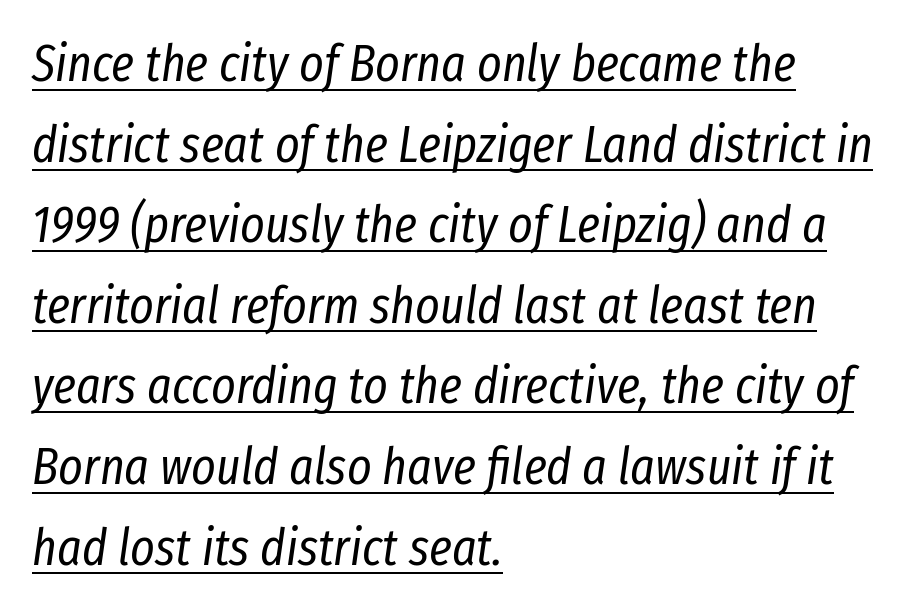
Q: Is the text bold? A: No.
Q: Is the text italic (slanted)? A: Yes, it leans right by about 8 degrees.
Q: Is the text underlined? A: Yes.
Q: How is the paragraph aligned? A: Left-aligned.
Q: Is the spacing between letters normal or unusually wide? A: Normal.
Q: Is the spacing between lines tight, normal or loose? A: Normal.
Q: Width (condensed, normal, or wide)? A: Condensed.
Q: Stroke contrast? A: Low.
Q: x-height? A: Medium.
Q: Monospaced? A: No.
